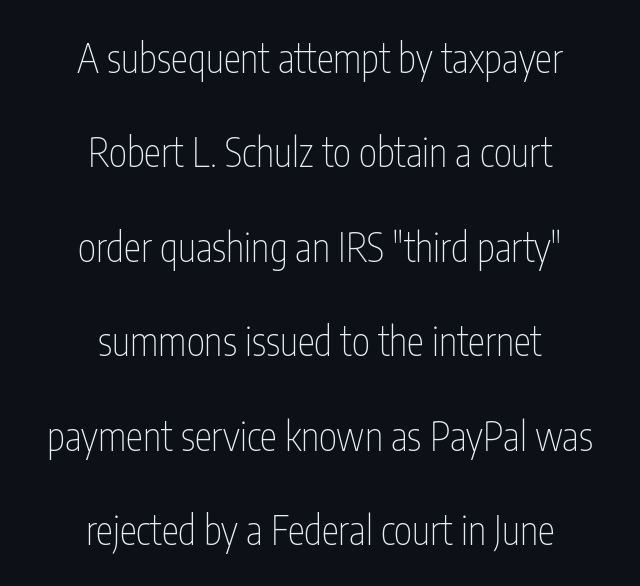
{"serif": "no", "italic": "no", "bold": "no", "weight": "thin", "width": "condensed", "stroke_contrast": "low", "x_height": "medium", "monospaced": "no", "underline": "no", "align": "center", "line_spacing": "loose", "line_spacing_ratio": 2.42, "letter_spacing": "normal", "letter_spacing_em": 0.0, "glyph_px": 39}
